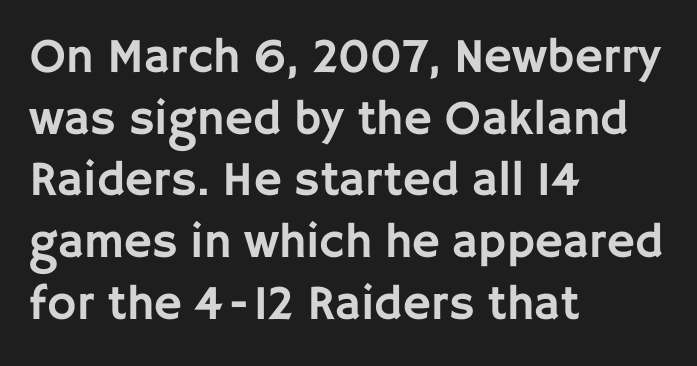
{"serif": "no", "italic": "no", "width": "normal", "stroke_contrast": "low", "x_height": "large", "monospaced": "no", "underline": "no", "align": "left", "line_spacing": "normal", "line_spacing_ratio": 1.26, "letter_spacing": "normal", "letter_spacing_em": 0.0, "glyph_px": 49}
